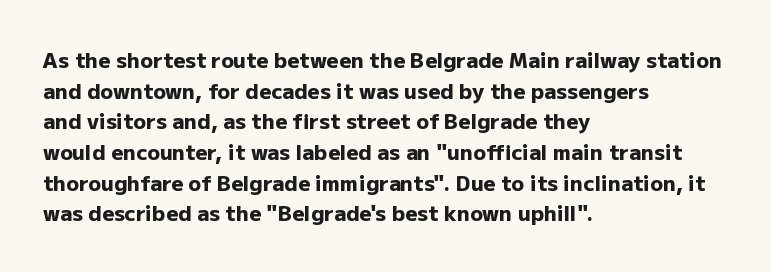
{"italic": "no", "bold": "yes", "underline": "no", "align": "left", "line_spacing": "normal", "line_spacing_ratio": 1.46, "letter_spacing": "normal", "letter_spacing_em": 0.0, "glyph_px": 21}
